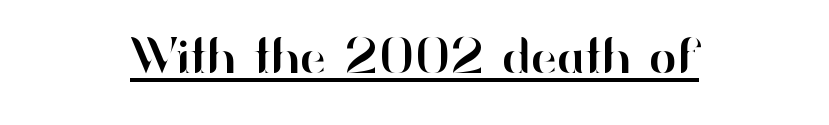
The image shows 52 px sans-serif type, upright; set centered, normal letter spacing, underlined; high stroke contrast and a small x-height.
